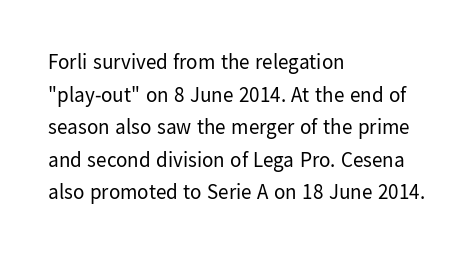
{"italic": "no", "bold": "no", "underline": "no", "align": "left", "line_spacing": "normal", "line_spacing_ratio": 1.55, "letter_spacing": "normal", "letter_spacing_em": 0.0, "glyph_px": 21}
